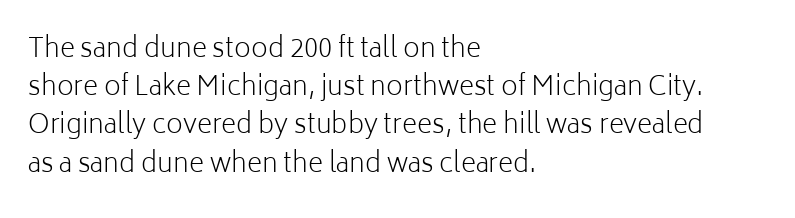
Q: Is the text bold? A: No.
Q: Is the text italic (slanted)? A: No, it is upright.
Q: Is the text underlined? A: No.
Q: How is the paragraph aligned? A: Left-aligned.
Q: Is the spacing between letters normal or unusually wide? A: Normal.
Q: Is the spacing between lines tight, normal or loose? A: Normal.
